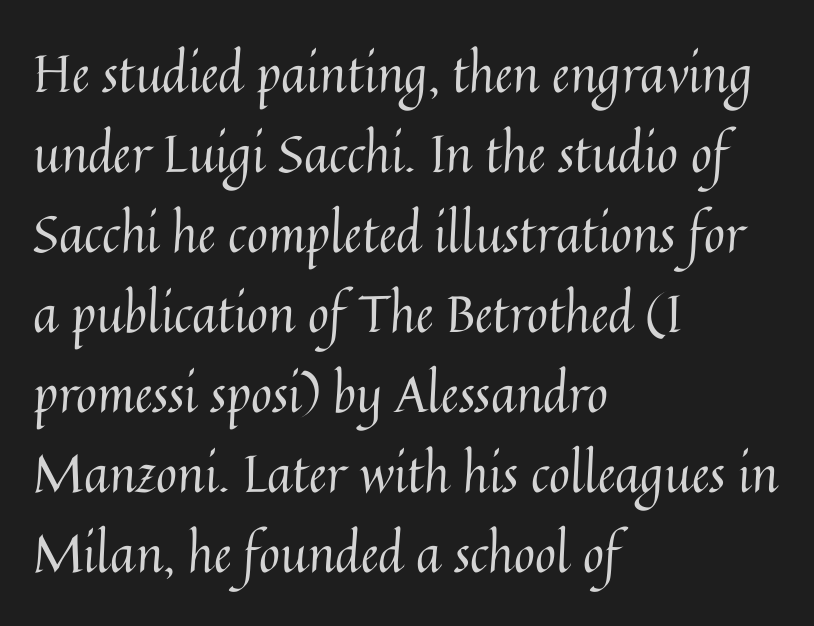
The image shows 51 px regular-weight type; set left-aligned, normal line spacing (1.57x), normal letter spacing, not underlined; medium stroke contrast and a medium x-height.
